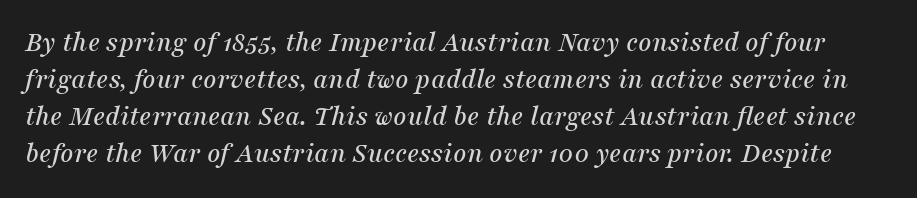
Check where the strokes stop: tiny serifs finish them off. There is no visible air inserted between adjacent glyphs. Quick note: interline space is typical. Letters rest on an invisible, unmarked baseline.
